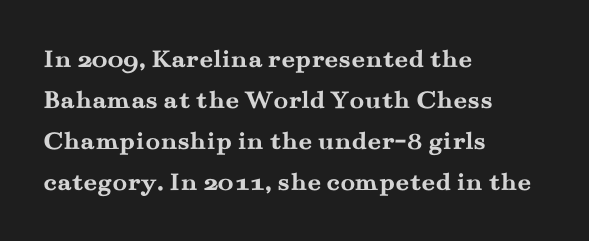
{"italic": "no", "bold": "yes", "underline": "no", "align": "left", "line_spacing": "normal", "line_spacing_ratio": 1.52, "letter_spacing": "normal", "letter_spacing_em": 0.0, "glyph_px": 27}
